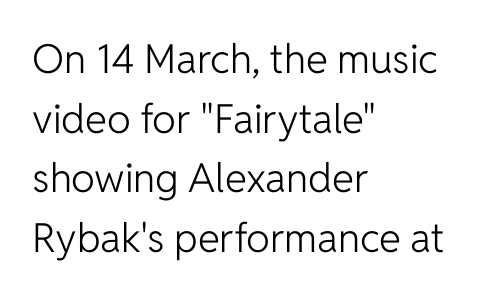
{"serif": "no", "italic": "no", "bold": "no", "weight": "light", "width": "normal", "stroke_contrast": "low", "x_height": "medium", "monospaced": "no", "underline": "no", "align": "left", "line_spacing": "normal", "line_spacing_ratio": 1.49, "letter_spacing": "normal", "letter_spacing_em": 0.0, "glyph_px": 40}
